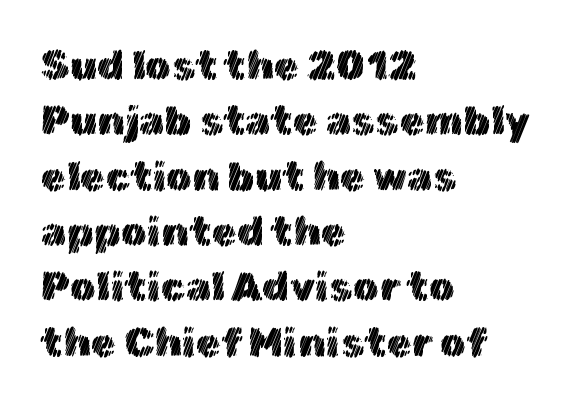
The image shows 41 px text type, upright; set left-aligned, normal line spacing (1.35x), normal letter spacing, not underlined; a medium x-height.
